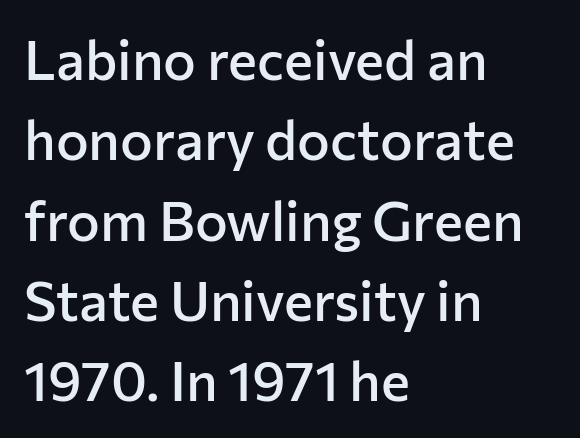
The lines in this sample share a left origin and differ only in where they stop. Descenders hang freely into open space. This sample uses an upright cut, with every glyph sitting square on the baseline. A fair bit of extra ink — the face is semibold, not bold. Serif or sans? Sans — the stroke terminals are bare. Do the characters align in a grid? No, the font is proportional.
